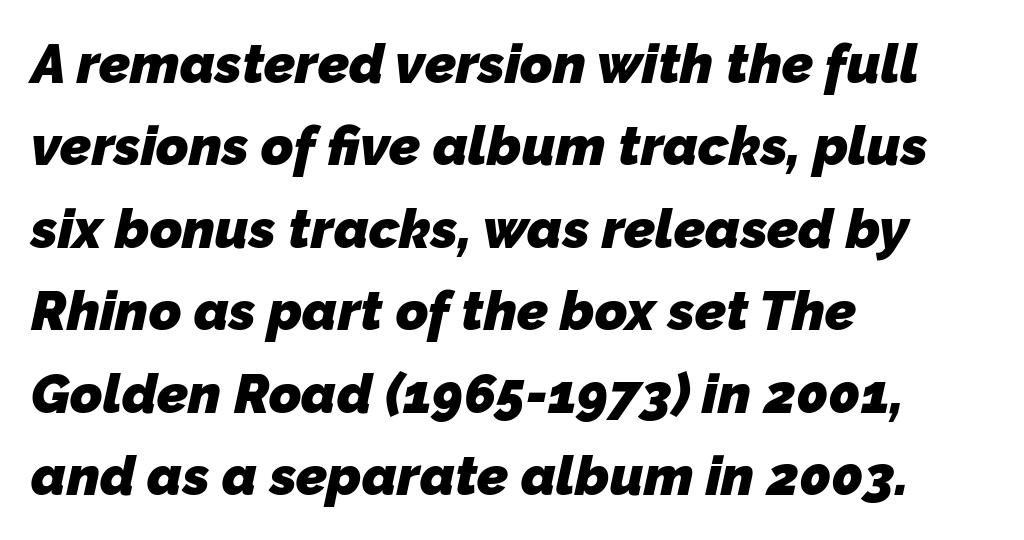
Q: Is the text bold? A: Yes.
Q: Is the typeface a serif or a sans-serif typeface? A: Sans-serif.
Q: Is the text underlined? A: No.
Q: How is the paragraph aligned? A: Left-aligned.
Q: Is the spacing between letters normal or unusually wide? A: Normal.
Q: Is the spacing between lines tight, normal or loose? A: Normal.
Q: Width (condensed, normal, or wide)? A: Normal.
Q: Stroke contrast? A: Low.
Q: x-height? A: Medium.
Q: Monospaced? A: No.
